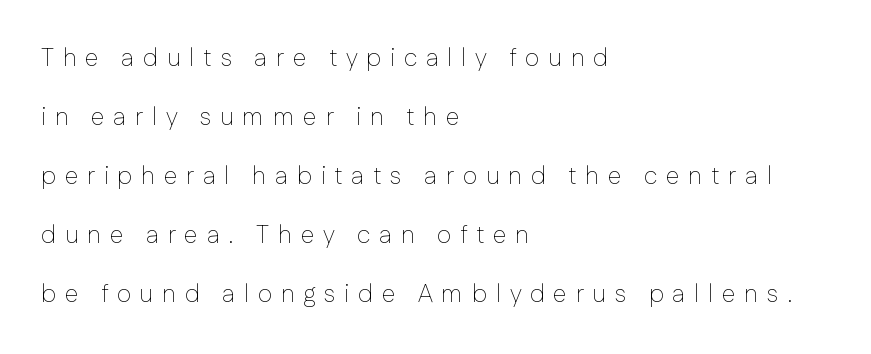
The image shows 25 px text type, upright; set left-aligned, loose line spacing (2.36x), unusually wide letter spacing (+0.34 em), not underlined.
